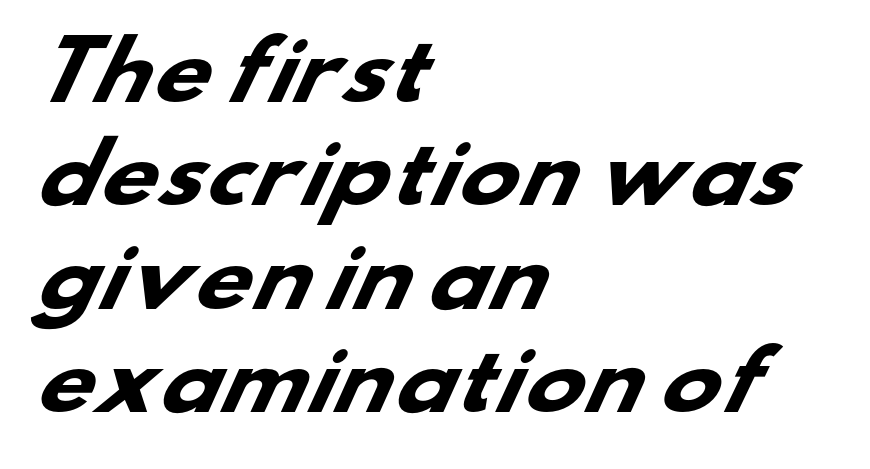
Regular leading. This sample has the flowing, uneven cadence of proportional lettering. Compared with a centered layout, this one pins lines to the left instead. The horizontal fit of the characters is conventional and even. Font category for this specimen: sans-serif. Just letters on the line, the space beneath them empty.
